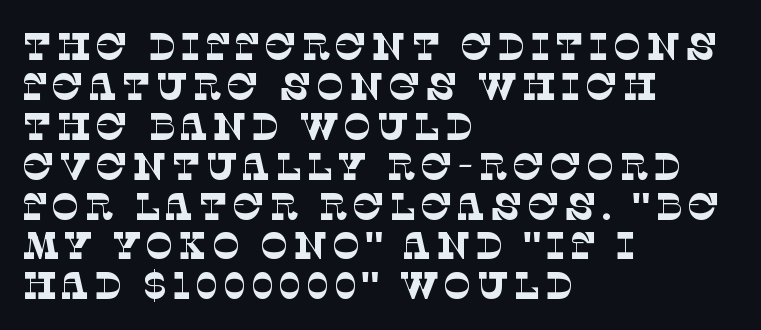
Q: Is the text bold? A: No.
Q: Is the typeface a serif or a sans-serif typeface? A: Serif.
Q: Is the text underlined? A: No.
Q: How is the paragraph aligned? A: Left-aligned.
Q: Is the spacing between lines tight, normal or loose? A: Tight.
Q: Width (condensed, normal, or wide)? A: Normal.
Q: Stroke contrast? A: Low.
Q: x-height? A: Large.
Q: Monospaced? A: No.
